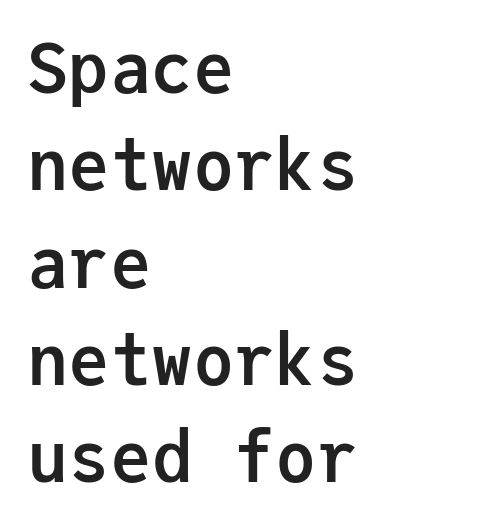
Q: Is the text bold? A: Yes.
Q: Is the text italic (slanted)? A: No, it is upright.
Q: Is the typeface a serif or a sans-serif typeface? A: Sans-serif.
Q: Is the text underlined? A: No.
Q: How is the paragraph aligned? A: Left-aligned.
Q: Is the spacing between letters normal or unusually wide? A: Normal.
Q: Is the spacing between lines tight, normal or loose? A: Normal.
Q: Width (condensed, normal, or wide)? A: Normal.
Q: Stroke contrast? A: Low.
Q: x-height? A: Medium.
Q: Monospaced? A: Yes.
